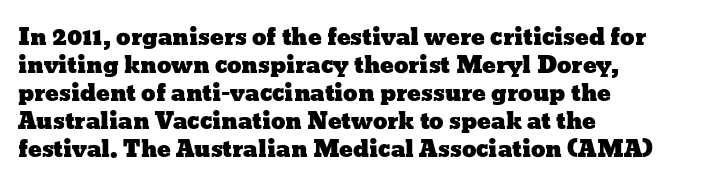
{"italic": "no", "underline": "no", "align": "left", "line_spacing_ratio": 1.22, "letter_spacing": "normal", "letter_spacing_em": 0.0, "glyph_px": 23}
